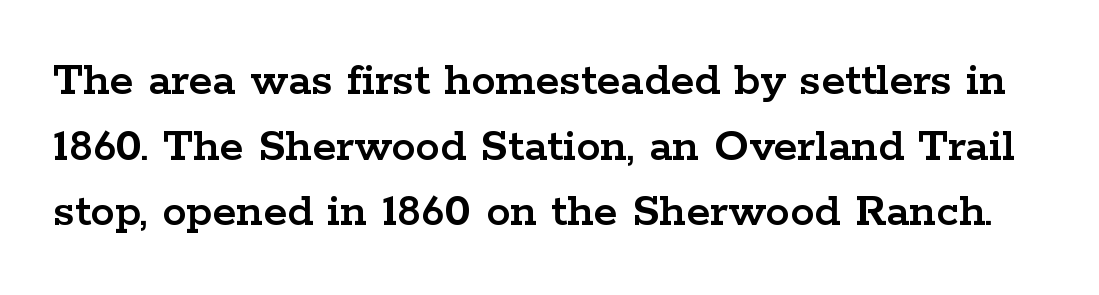
Q: Is the text italic (slanted)? A: No, it is upright.
Q: Is the typeface a serif or a sans-serif typeface? A: Serif.
Q: Is the text underlined? A: No.
Q: Is the spacing between letters normal or unusually wide? A: Normal.
Q: Is the spacing between lines tight, normal or loose? A: Normal.
Q: Width (condensed, normal, or wide)? A: Wide.
Q: Stroke contrast? A: Low.
Q: x-height? A: Medium.
Q: Monospaced? A: No.
